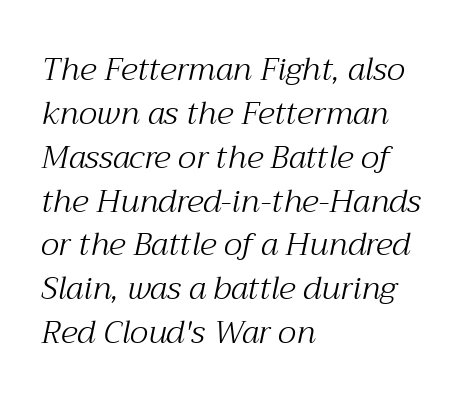
Clear beneath every line of the passage. The horizontal fit of the characters is conventional and even. The face used here has a pronounced slope to its letters. Vertically, the passage feels balanced, rows spaced as you'd expect. Unbolded letterforms with no extra heft.
